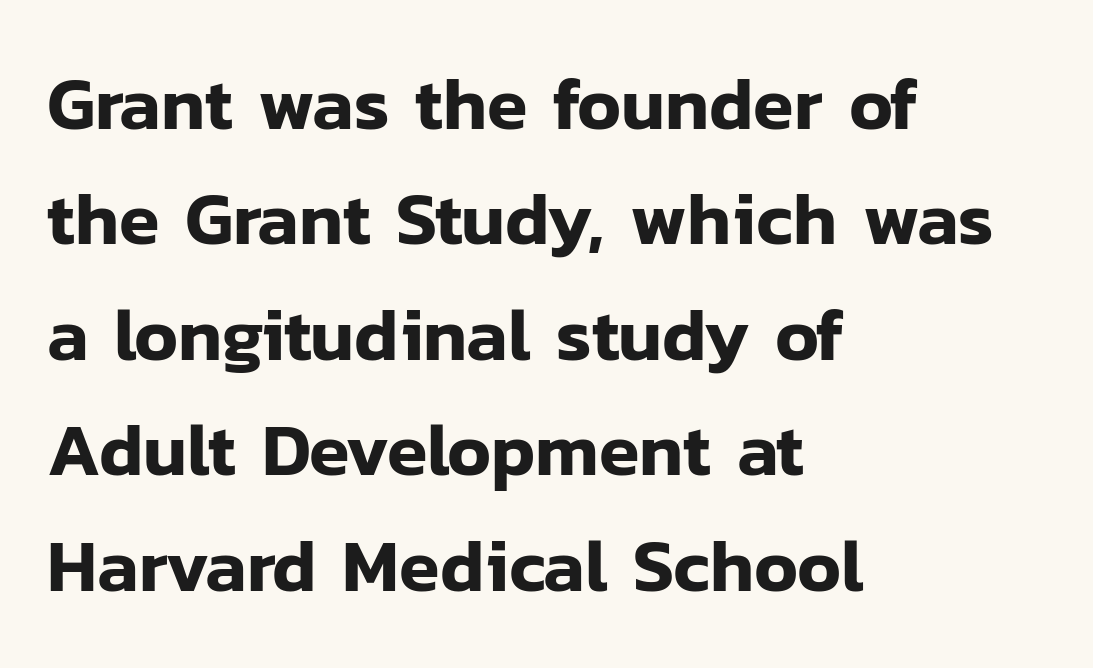
The image shows 74 px sans-serif type, upright; set left-aligned, normal line spacing (1.56x), normal letter spacing, not underlined; low stroke contrast and a medium x-height.
